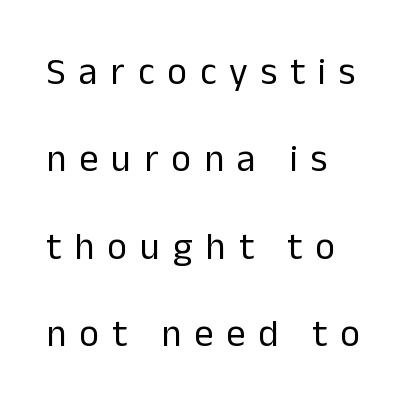
{"serif": "no", "italic": "no", "bold": "no", "weight": "regular", "width": "normal", "stroke_contrast": "low", "x_height": "medium", "monospaced": "no", "underline": "no", "align": "left", "line_spacing": "loose", "line_spacing_ratio": 2.3, "letter_spacing": "wide", "letter_spacing_em": 0.34, "glyph_px": 38}
